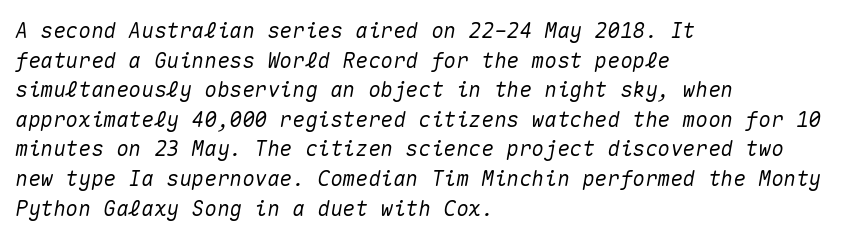
The image shows 21 px text type, italic (leaning right); set left-aligned, normal line spacing (1.41x), normal letter spacing, not underlined.
